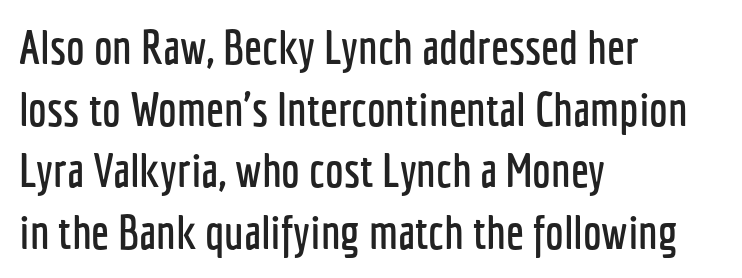
The rendering keeps characters at their native spacing. Only glyphs here, with clear space below each row. Nope, not italic — everything's standing straight. Each letter keeps its own natural width here, so spacing adapts to shape.
